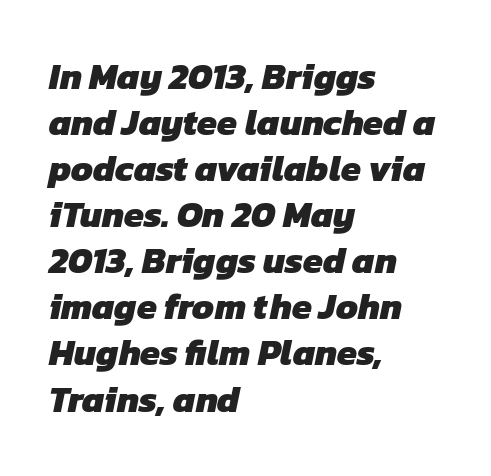
The image shows 36 px heavy sans-serif type; set left-aligned, normal line spacing (1.28x), normal letter spacing, not underlined; low stroke contrast and a medium x-height.
